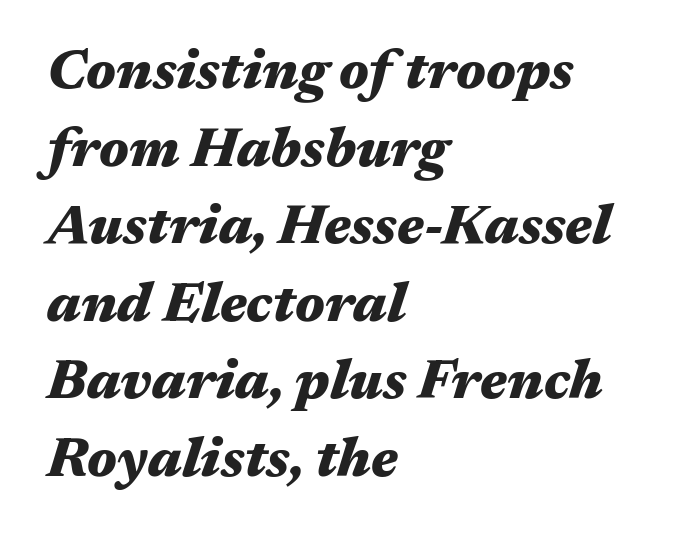
{"italic": "yes", "lean": "right", "slant_degrees": 17, "bold": "yes", "weight": "heavy", "width": "wide", "stroke_contrast": "medium", "x_height": "medium", "monospaced": "no", "underline": "no", "align": "left", "line_spacing": "normal", "line_spacing_ratio": 1.41, "letter_spacing": "normal", "letter_spacing_em": 0.0, "glyph_px": 55}
